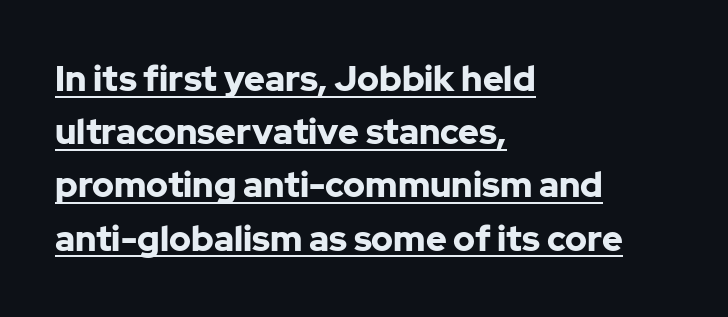
The image shows 35 px bold sans-serif type, upright; set left-aligned, normal line spacing (1.52x), normal letter spacing, underlined; low stroke contrast and a medium x-height.
